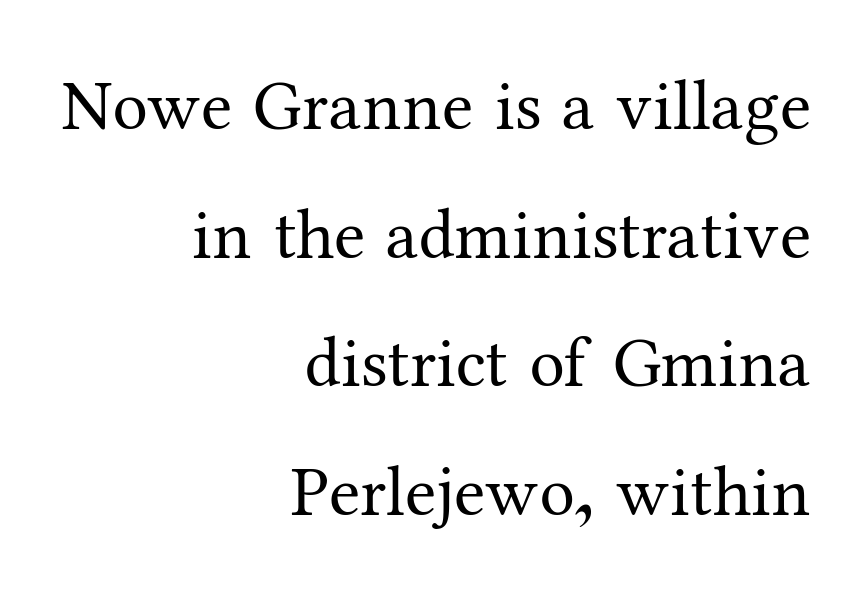
Q: Is the text bold? A: No.
Q: Is the text italic (slanted)? A: No, it is upright.
Q: Is the typeface a serif or a sans-serif typeface? A: Serif.
Q: Is the text underlined? A: No.
Q: How is the paragraph aligned? A: Right-aligned.
Q: Is the spacing between letters normal or unusually wide? A: Normal.
Q: Width (condensed, normal, or wide)? A: Normal.
Q: Stroke contrast? A: Medium.
Q: x-height? A: Medium.
Q: Monospaced? A: No.
